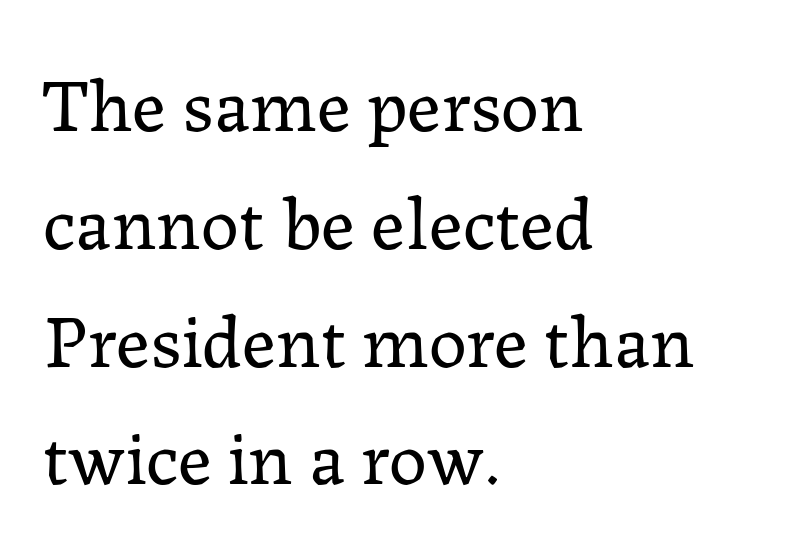
The image shows 76 px regular-weight serif type, upright; set left-aligned, normal line spacing (1.55x), normal letter spacing, not underlined; low stroke contrast and a medium x-height.
